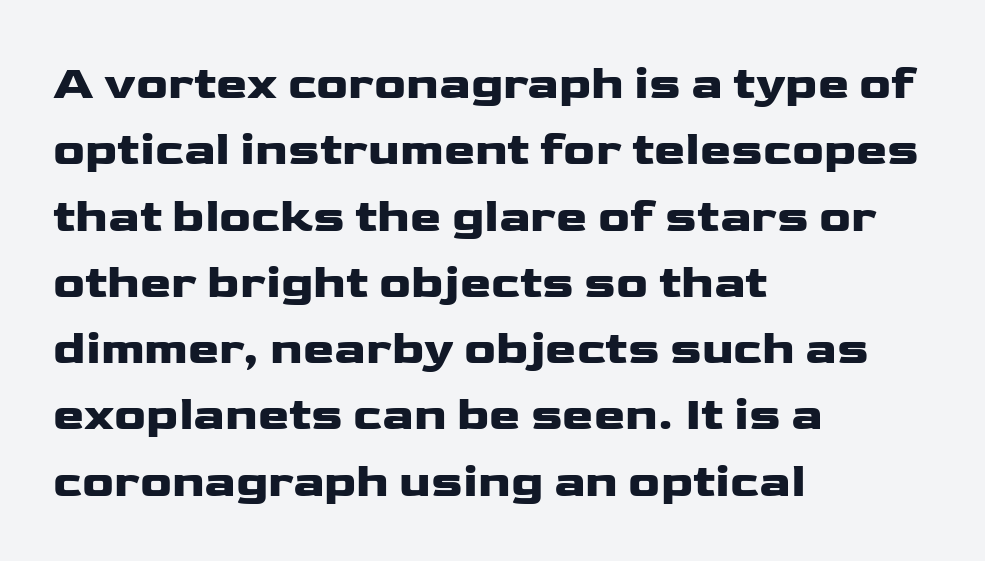
Q: Is the text italic (slanted)? A: No, it is upright.
Q: Is the typeface a serif or a sans-serif typeface? A: Sans-serif.
Q: Is the text underlined? A: No.
Q: How is the paragraph aligned? A: Left-aligned.
Q: Is the spacing between letters normal or unusually wide? A: Normal.
Q: Is the spacing between lines tight, normal or loose? A: Normal.
Q: Width (condensed, normal, or wide)? A: Wide.
Q: Stroke contrast? A: Low.
Q: x-height? A: Medium.
Q: Monospaced? A: No.
